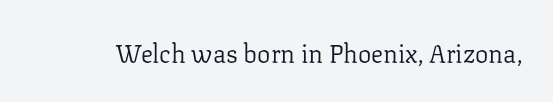
{"italic": "no", "bold": "no", "underline": "no", "letter_spacing": "normal", "letter_spacing_em": 0.0, "glyph_px": 25}
